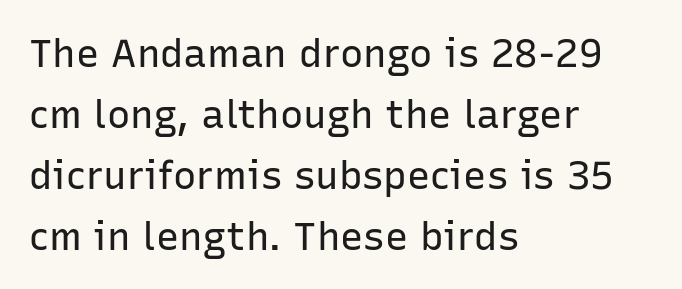
This rendering leaves character spacing at its baseline value. The compositor pushed each line to the left boundary. Check the space under the baseline: it is left empty. The weight would be labelled regular, book, light, or lighter still. Summary of vertical rhythm: regular, with standard interline spacing. Varying glyph widths throughout — classic text-font behaviour.
